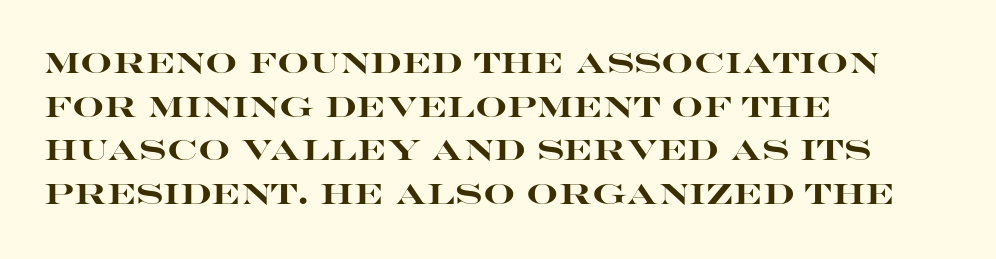
The image shows 28 px heavy, wide type, upright; set left-aligned, normal line spacing (1.56x), normal letter spacing, not underlined; high stroke contrast and a large x-height.
